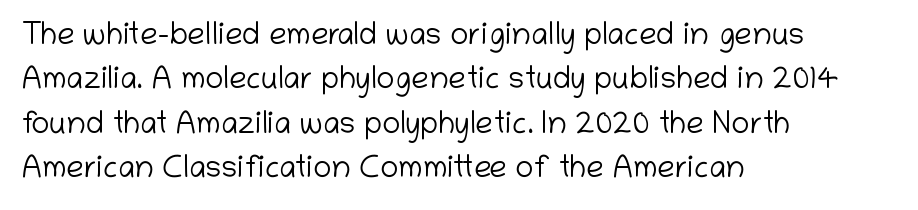
The image shows 31 px light sans-serif type, upright; set left-aligned, normal line spacing (1.43x), normal letter spacing, not underlined; low stroke contrast and a medium x-height.
